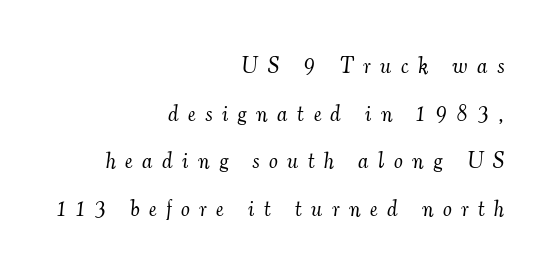
{"italic": "yes", "lean": "right", "slant_degrees": 7, "bold": "no", "underline": "no", "align": "right", "line_spacing": "loose", "line_spacing_ratio": 2.16, "letter_spacing": "wide", "letter_spacing_em": 0.44, "glyph_px": 22}
